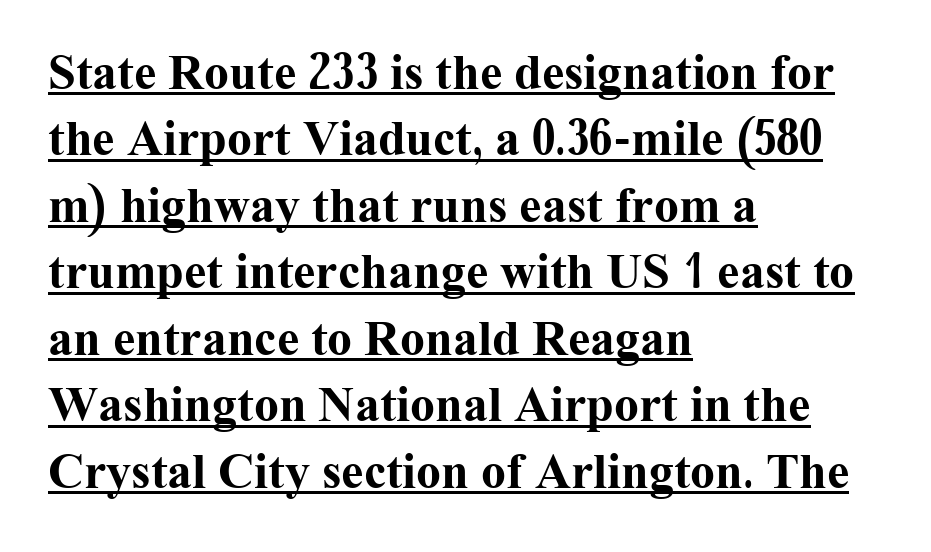
The image shows 50 px bold serif type, upright; set left-aligned, normal line spacing (1.33x), normal letter spacing, underlined; medium stroke contrast and a medium x-height.
